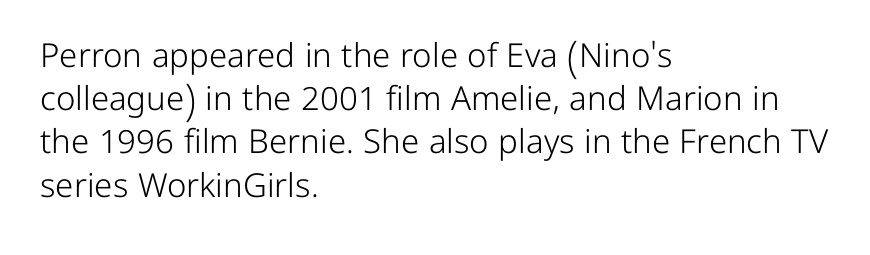
Q: Is the text bold? A: No.
Q: Is the text italic (slanted)? A: No, it is upright.
Q: Is the typeface a serif or a sans-serif typeface? A: Sans-serif.
Q: Is the text underlined? A: No.
Q: How is the paragraph aligned? A: Left-aligned.
Q: Is the spacing between letters normal or unusually wide? A: Normal.
Q: Is the spacing between lines tight, normal or loose? A: Normal.
Q: Width (condensed, normal, or wide)? A: Normal.
Q: Stroke contrast? A: Low.
Q: x-height? A: Medium.
Q: Monospaced? A: No.
